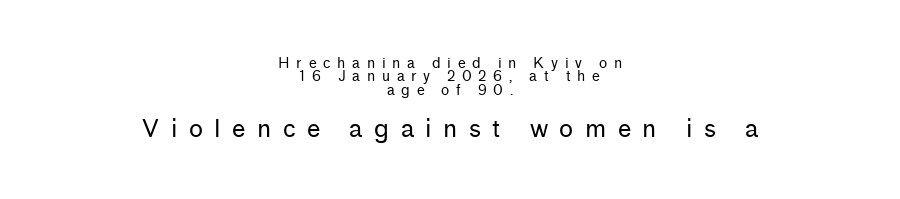
The image shows 24 px text type, upright; set centered, tight line spacing (0.95x), unusually wide letter spacing (+0.48 em), not underlined; the second (bottom) block is 1.71x larger.
